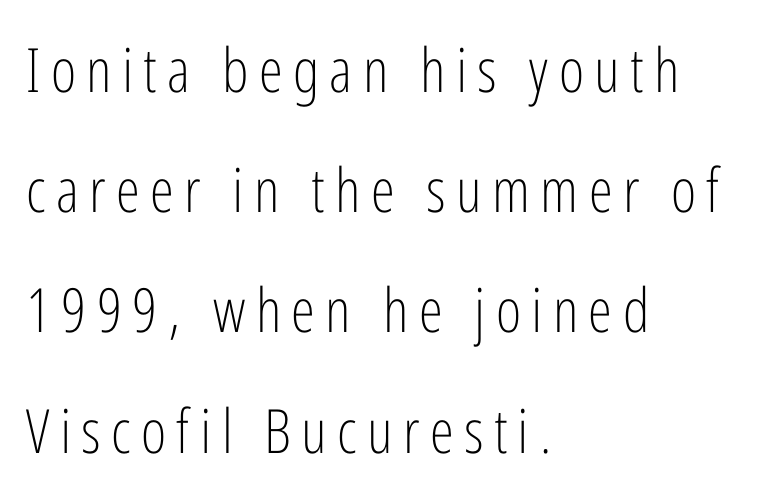
Q: Is the text bold? A: No.
Q: Is the text italic (slanted)? A: No, it is upright.
Q: Is the typeface a serif or a sans-serif typeface? A: Sans-serif.
Q: Is the text underlined? A: No.
Q: How is the paragraph aligned? A: Left-aligned.
Q: Is the spacing between lines tight, normal or loose? A: Loose.
Q: Width (condensed, normal, or wide)? A: Condensed.
Q: Stroke contrast? A: Low.
Q: x-height? A: Medium.
Q: Monospaced? A: No.
